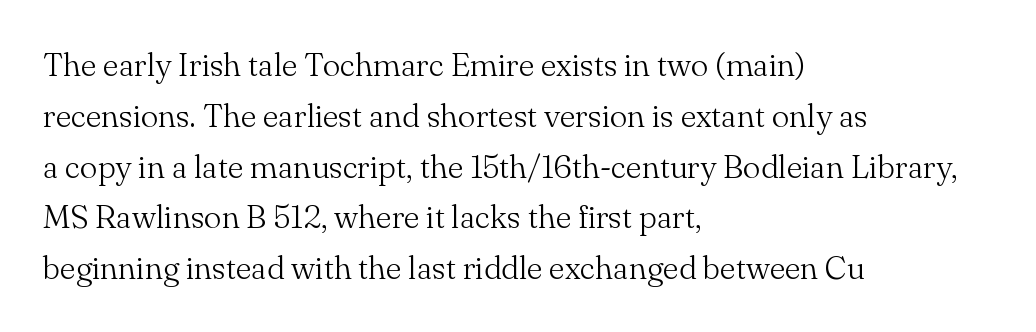
{"serif": "yes", "italic": "no", "bold": "no", "weight": "light", "width": "normal", "stroke_contrast": "medium", "x_height": "small", "monospaced": "no", "underline": "no", "align": "left", "line_spacing": "normal", "line_spacing_ratio": 1.54, "letter_spacing": "normal", "letter_spacing_em": 0.0, "glyph_px": 33}
